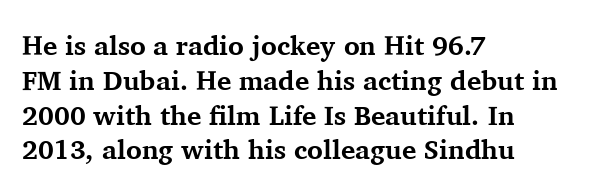
{"italic": "no", "bold": "yes", "underline": "no", "align": "left", "line_spacing": "normal", "line_spacing_ratio": 1.29, "letter_spacing": "normal", "letter_spacing_em": 0.0, "glyph_px": 27}
